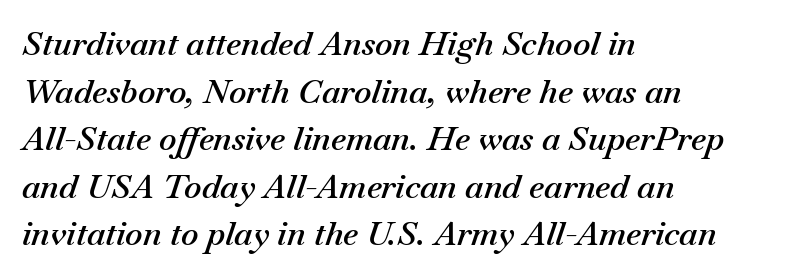
Q: Is the text bold? A: Semi-bold.
Q: Is the text italic (slanted)? A: Yes, it leans right by about 18 degrees.
Q: Is the text underlined? A: No.
Q: How is the paragraph aligned? A: Left-aligned.
Q: Is the spacing between letters normal or unusually wide? A: Normal.
Q: Is the spacing between lines tight, normal or loose? A: Normal.
Q: Width (condensed, normal, or wide)? A: Normal.
Q: Stroke contrast? A: Medium.
Q: x-height? A: Small.
Q: Monospaced? A: No.
